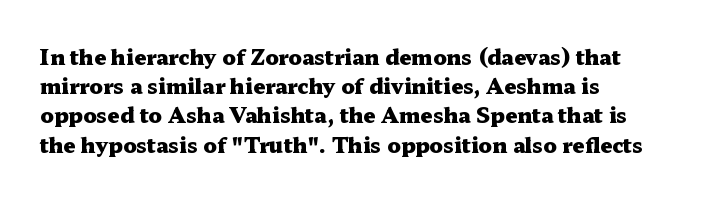
{"italic": "no", "bold": "yes", "underline": "no", "align": "left", "line_spacing": "normal", "line_spacing_ratio": 1.39, "letter_spacing": "normal", "letter_spacing_em": 0.0, "glyph_px": 21}
